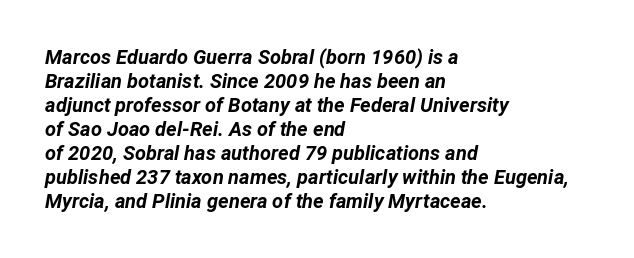
Short and long lines alike share a common starting point at left. The typography opts for an oblique posture over an upright one. The foot of each line stays bare and open. How heavy is the stroke? Heavy — this is a bold. Inter-character spacing is left at the font's built-in metrics.
